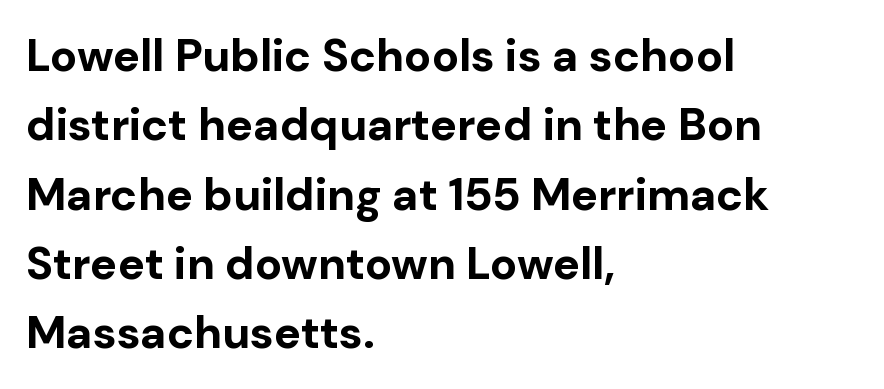
The image shows 45 px bold sans-serif type, upright; set left-aligned, normal line spacing (1.54x), normal letter spacing, not underlined; low stroke contrast and a medium x-height.
